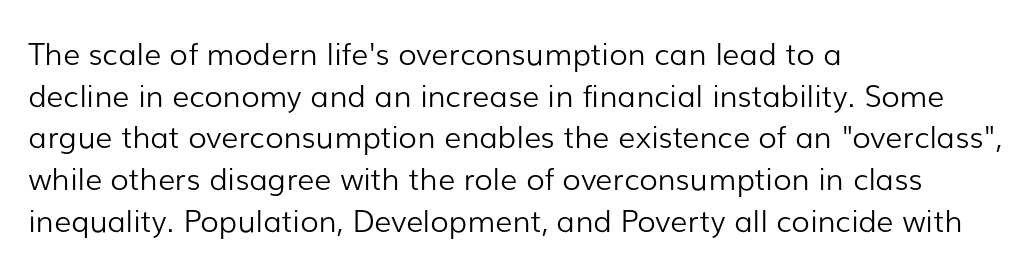
The image shows 30 px light sans-serif type, upright; set left-aligned, normal line spacing (1.39x), normal letter spacing, not underlined; low stroke contrast and a medium x-height.
